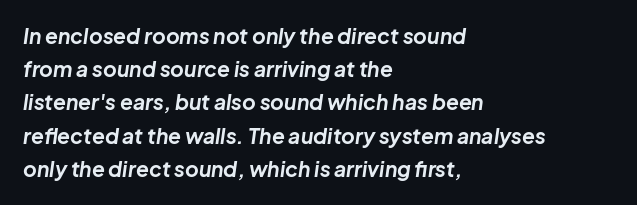
{"italic": "yes", "lean": "right", "slant_degrees": 8, "bold": "yes", "underline": "no", "align": "left", "line_spacing": "normal", "line_spacing_ratio": 1.58, "letter_spacing": "normal", "letter_spacing_em": 0.0, "glyph_px": 21}
